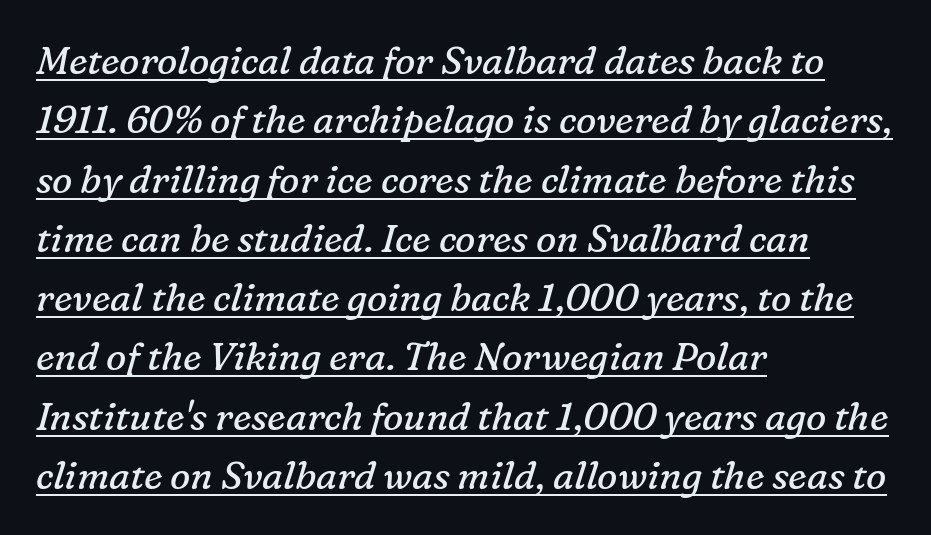
Q: Is the text bold? A: No.
Q: Is the text italic (slanted)? A: Yes, it leans right by about 16 degrees.
Q: Is the typeface a serif or a sans-serif typeface? A: Serif.
Q: Is the text underlined? A: Yes.
Q: How is the paragraph aligned? A: Left-aligned.
Q: Is the spacing between letters normal or unusually wide? A: Normal.
Q: Is the spacing between lines tight, normal or loose? A: Normal.
Q: Width (condensed, normal, or wide)? A: Normal.
Q: Stroke contrast? A: Low.
Q: x-height? A: Medium.
Q: Monospaced? A: No.
